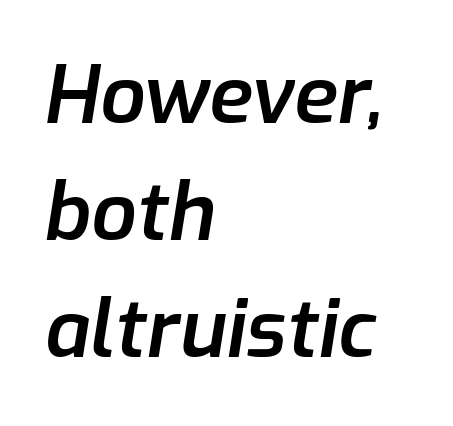
The image shows 80 px semibold type, italic (leaning right); set left-aligned, normal line spacing (1.46x), normal letter spacing, not underlined; low stroke contrast and a medium x-height.
